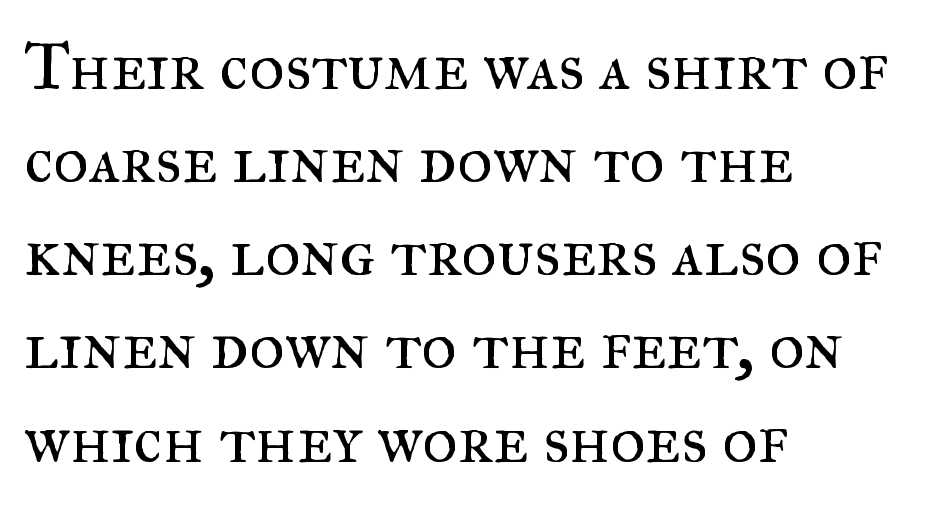
The image shows 68 px regular-weight serif type, upright; set left-aligned, normal line spacing (1.37x), normal letter spacing, not underlined; medium stroke contrast and a small x-height.
